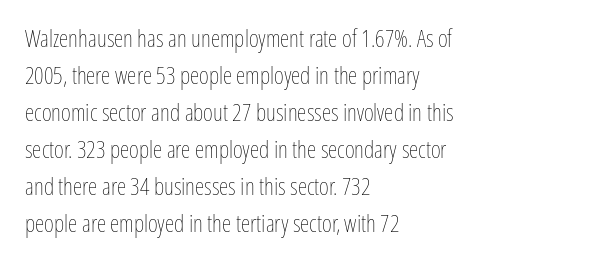
The image shows 24 px text type, upright; set left-aligned, normal line spacing (1.54x), normal letter spacing, not underlined.
